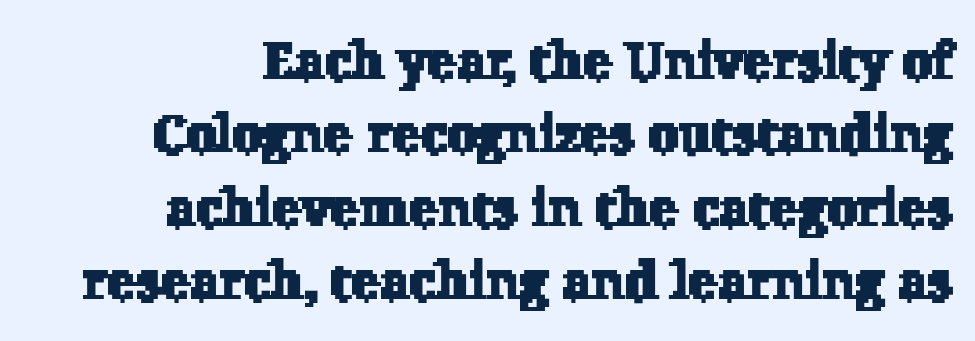
Q: Is the typeface a serif or a sans-serif typeface? A: Serif.
Q: Is the text underlined? A: No.
Q: How is the paragraph aligned? A: Right-aligned.
Q: Is the spacing between letters normal or unusually wide? A: Normal.
Q: Is the spacing between lines tight, normal or loose? A: Normal.
Q: Width (condensed, normal, or wide)? A: Normal.
Q: Stroke contrast? A: Low.
Q: x-height? A: Medium.
Q: Monospaced? A: No.
